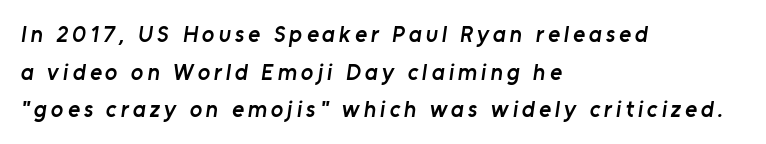
Q: Is the text bold? A: Semi-bold.
Q: Is the text underlined? A: No.
Q: How is the paragraph aligned? A: Left-aligned.
Q: Is the spacing between lines tight, normal or loose? A: Normal.
